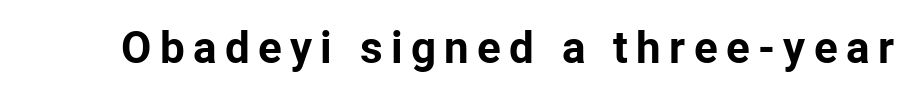
{"serif": "no", "italic": "no", "bold": "yes", "weight": "bold", "width": "normal", "stroke_contrast": "low", "x_height": "medium", "monospaced": "no", "underline": "no", "glyph_px": 44}
